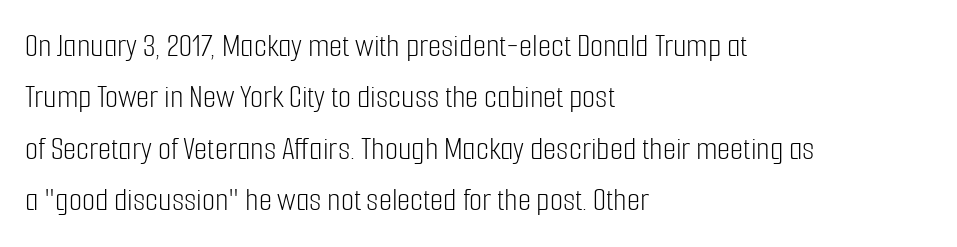
Q: Is the text bold? A: No.
Q: Is the text italic (slanted)? A: No, it is upright.
Q: Is the typeface a serif or a sans-serif typeface? A: Sans-serif.
Q: Is the text underlined? A: No.
Q: How is the paragraph aligned? A: Left-aligned.
Q: Is the spacing between letters normal or unusually wide? A: Normal.
Q: Is the spacing between lines tight, normal or loose? A: Normal.
Q: Width (condensed, normal, or wide)? A: Condensed.
Q: Stroke contrast? A: Low.
Q: x-height? A: Medium.
Q: Monospaced? A: No.
